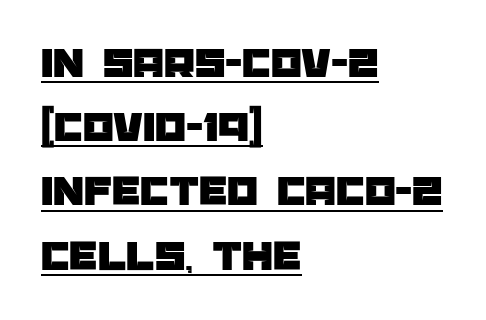
Proportional: the letters do not fall into vertical columns. Typeset ragged right — the left edge is the straight one. Observe the absence of serifs on each vertical stroke in this sample. A roman cut, with each character standing at attention.
